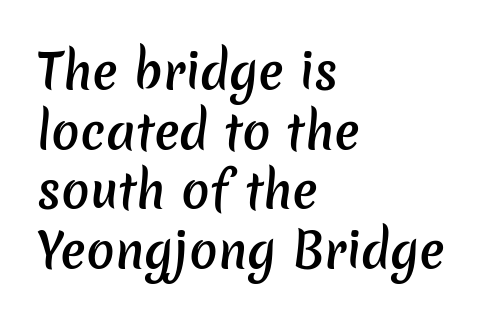
Q: Is the text bold? A: Semi-bold.
Q: Is the typeface a serif or a sans-serif typeface? A: Sans-serif.
Q: Is the text underlined? A: No.
Q: How is the paragraph aligned? A: Left-aligned.
Q: Is the spacing between letters normal or unusually wide? A: Normal.
Q: Is the spacing between lines tight, normal or loose? A: Normal.
Q: Width (condensed, normal, or wide)? A: Normal.
Q: Stroke contrast? A: Low.
Q: x-height? A: Medium.
Q: Monospaced? A: No.
